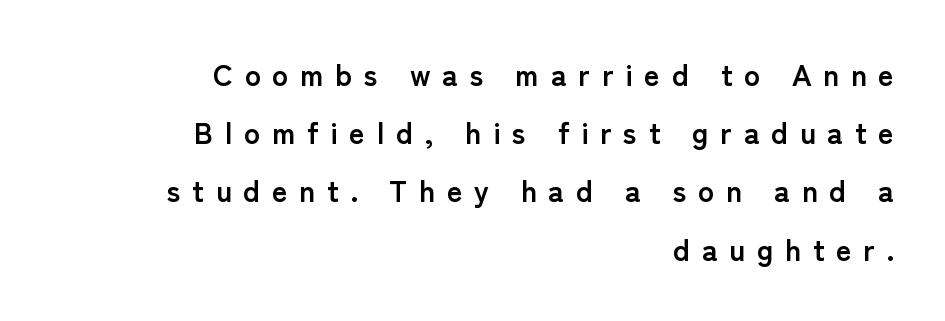
Q: Is the text bold? A: Yes.
Q: Is the text italic (slanted)? A: No, it is upright.
Q: Is the typeface a serif or a sans-serif typeface? A: Sans-serif.
Q: Is the text underlined? A: No.
Q: How is the paragraph aligned? A: Right-aligned.
Q: Is the spacing between letters normal or unusually wide? A: Unusually wide.
Q: Is the spacing between lines tight, normal or loose? A: Loose.
Q: Width (condensed, normal, or wide)? A: Normal.
Q: Stroke contrast? A: Low.
Q: x-height? A: Medium.
Q: Monospaced? A: No.
